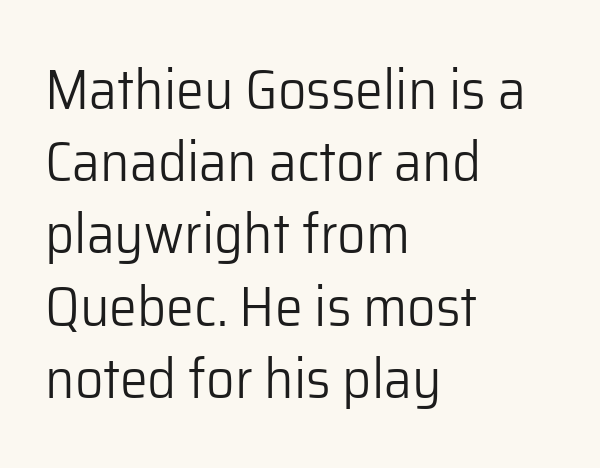
The image shows 56 px light sans-serif type, upright; set left-aligned, normal line spacing (1.29x), normal letter spacing, not underlined; low stroke contrast and a medium x-height.
